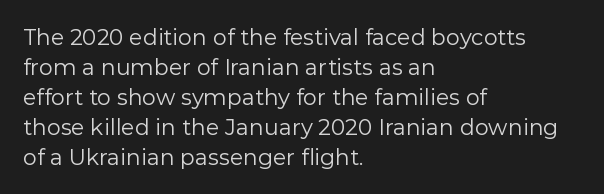
Q: Is the text bold? A: No.
Q: Is the text italic (slanted)? A: No, it is upright.
Q: Is the text underlined? A: No.
Q: How is the paragraph aligned? A: Left-aligned.
Q: Is the spacing between letters normal or unusually wide? A: Normal.
Q: Is the spacing between lines tight, normal or loose? A: Normal.
